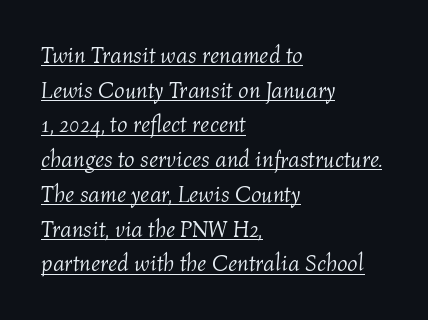
Q: Is the text bold? A: No.
Q: Is the text italic (slanted)? A: Yes, it leans right by about 4 degrees.
Q: Is the text underlined? A: Yes.
Q: How is the paragraph aligned? A: Left-aligned.
Q: Is the spacing between letters normal or unusually wide? A: Normal.
Q: Is the spacing between lines tight, normal or loose? A: Normal.
